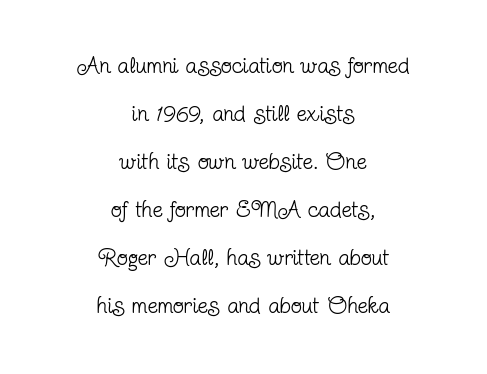
Q: Is the text bold? A: No.
Q: Is the text italic (slanted)? A: No, it is upright.
Q: Is the text underlined? A: No.
Q: How is the paragraph aligned? A: Centered.
Q: Is the spacing between letters normal or unusually wide? A: Normal.
Q: Is the spacing between lines tight, normal or loose? A: Loose.
